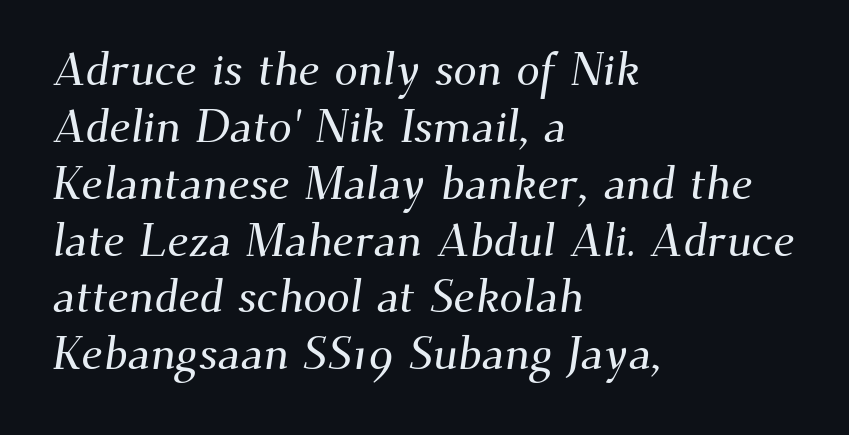
The image shows 47 px serif type; set left-aligned, line spacing 1.21x, normal letter spacing, not underlined; medium stroke contrast and a small x-height.
